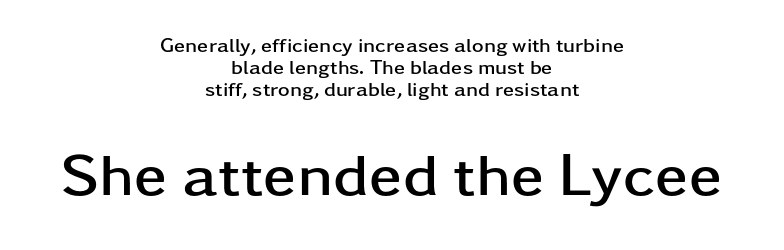
Rule under the text: the space is simply empty. Between these two stacked blocks, the lower one wins on size. Line spacing here is tight. Style check: upright. The letters sit at their default tracking, neither squeezed nor spread. These lines are composed in type without serifs.
